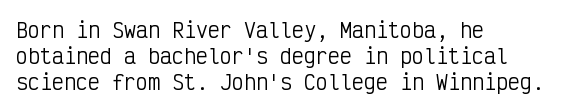
The image shows 20 px text type, upright; set left-aligned, normal line spacing (1.29x), normal letter spacing, not underlined.
